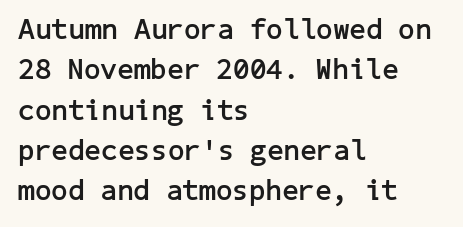
Q: Is the text bold? A: Yes.
Q: Is the text italic (slanted)? A: No, it is upright.
Q: Is the typeface a serif or a sans-serif typeface? A: Sans-serif.
Q: Is the text underlined? A: No.
Q: How is the paragraph aligned? A: Left-aligned.
Q: Is the spacing between letters normal or unusually wide? A: Normal.
Q: Is the spacing between lines tight, normal or loose? A: Normal.
Q: Width (condensed, normal, or wide)? A: Normal.
Q: Stroke contrast? A: Low.
Q: x-height? A: Medium.
